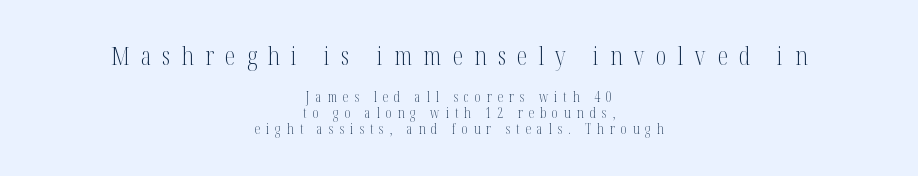
Someone cranked the tracking dial way up on this one. Nobody drew a line under any word here. Is the lower block the larger one? No — the upper block carries the bigger type. If you folded the block vertically in half, each line would mirror itself in length.
